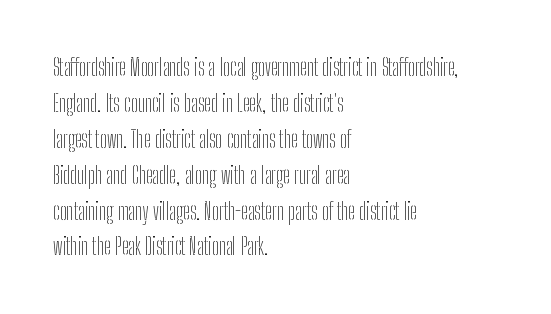
Q: Is the text bold? A: No.
Q: Is the text italic (slanted)? A: No, it is upright.
Q: Is the text underlined? A: No.
Q: How is the paragraph aligned? A: Left-aligned.
Q: Is the spacing between letters normal or unusually wide? A: Normal.
Q: Is the spacing between lines tight, normal or loose? A: Normal.
